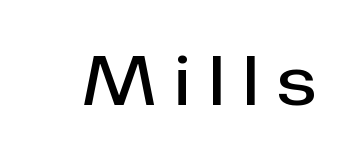
The font's upright variant was chosen for this text. Caption: semibold face, moderately heavy strokes. The zone under the glyphs is completely vacant. Nothing sits at the stroke ends, so this counts as sans-serif.
